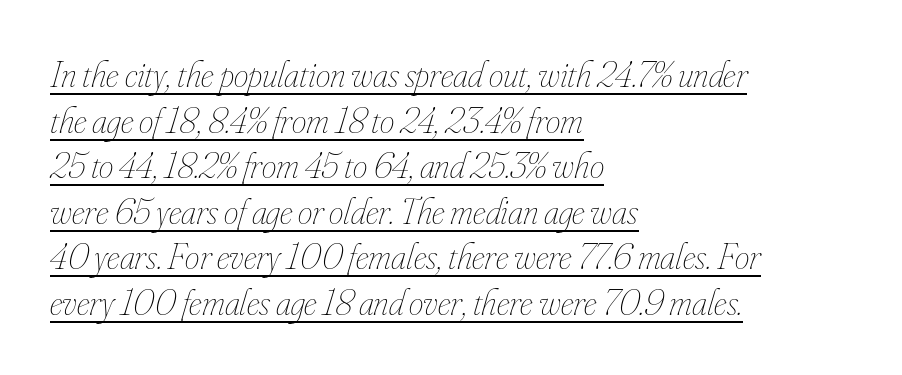
What stands out about the letter spacing? Nothing — it is the standard amount. Here the designer chose a conventional face with non-uniform glyph widths. Beneath each row of characters lies a ruled line. Ink coverage per letter is moderate at most. This sample uses an oblique cut, with every glyph tilted off the vertical. This rendering uses left alignment, leaving the right contour irregular.
